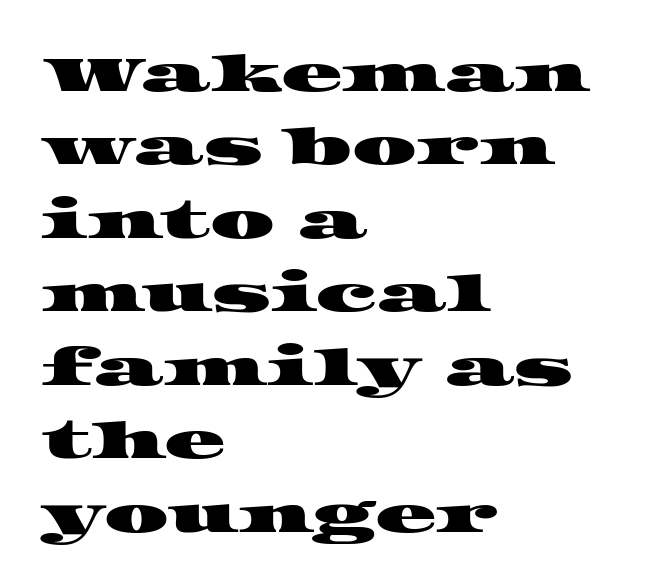
The image shows 51 px wide serif type; set left-aligned, normal line spacing (1.44x), normal letter spacing, not underlined; high stroke contrast and a large x-height.
